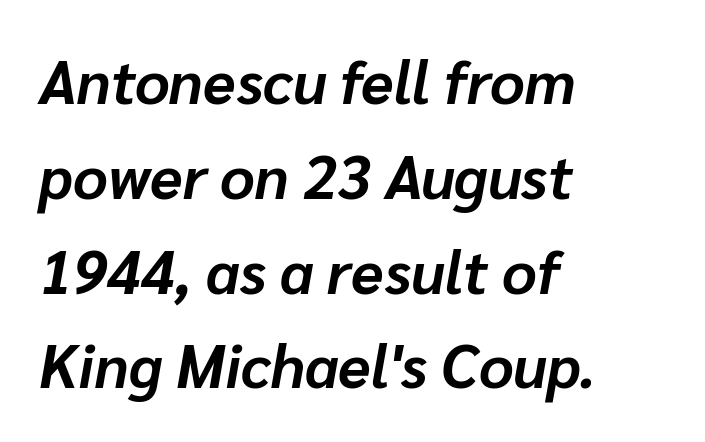
The image shows 60 px bold type, italic (leaning right); set left-aligned, normal line spacing (1.58x), normal letter spacing, not underlined; low stroke contrast and a medium x-height.
